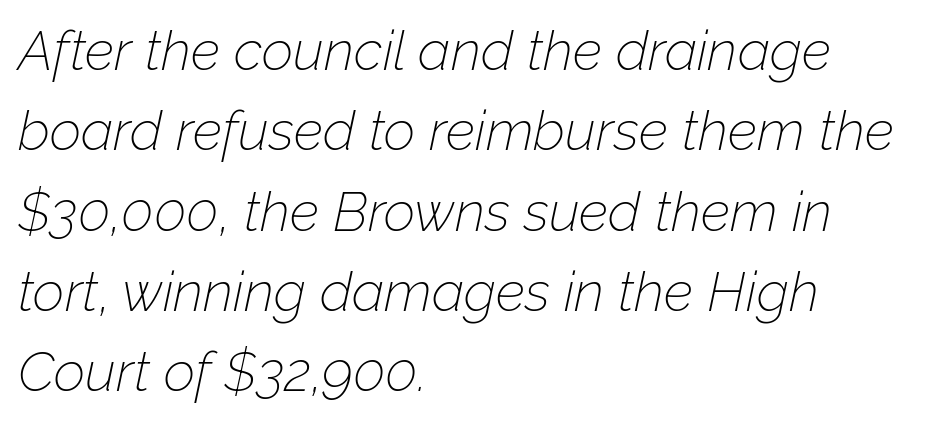
Q: Is the text bold? A: No.
Q: Is the text italic (slanted)? A: Yes, it leans right by about 12 degrees.
Q: Is the text underlined? A: No.
Q: How is the paragraph aligned? A: Left-aligned.
Q: Is the spacing between letters normal or unusually wide? A: Normal.
Q: Is the spacing between lines tight, normal or loose? A: Normal.
Q: Width (condensed, normal, or wide)? A: Normal.
Q: Stroke contrast? A: Low.
Q: x-height? A: Medium.
Q: Monospaced? A: No.
